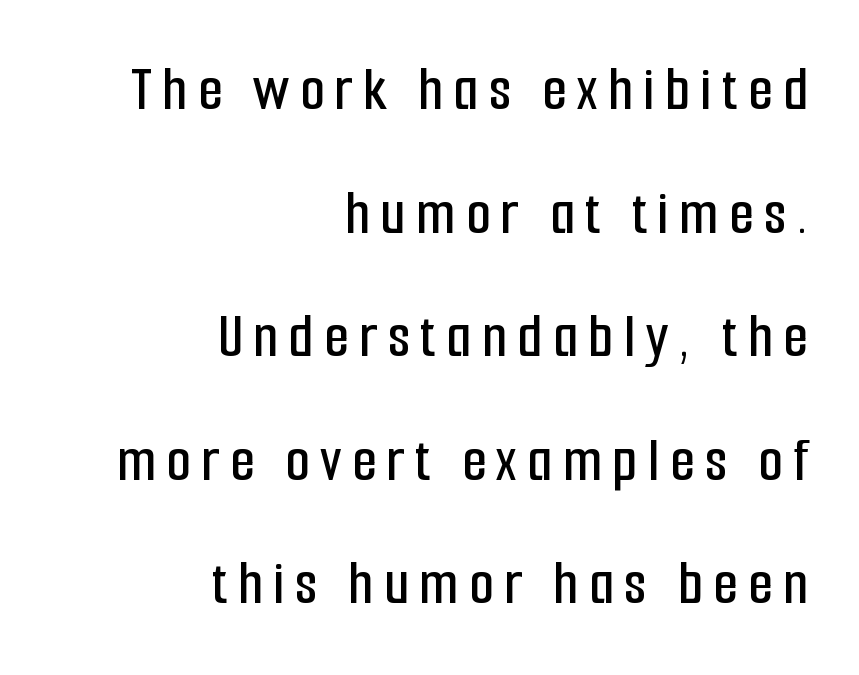
Q: Is the text italic (slanted)? A: No, it is upright.
Q: Is the typeface a serif or a sans-serif typeface? A: Sans-serif.
Q: Is the text underlined? A: No.
Q: How is the paragraph aligned? A: Right-aligned.
Q: Is the spacing between lines tight, normal or loose? A: Loose.
Q: Width (condensed, normal, or wide)? A: Condensed.
Q: Stroke contrast? A: Low.
Q: x-height? A: Medium.
Q: Monospaced? A: No.
